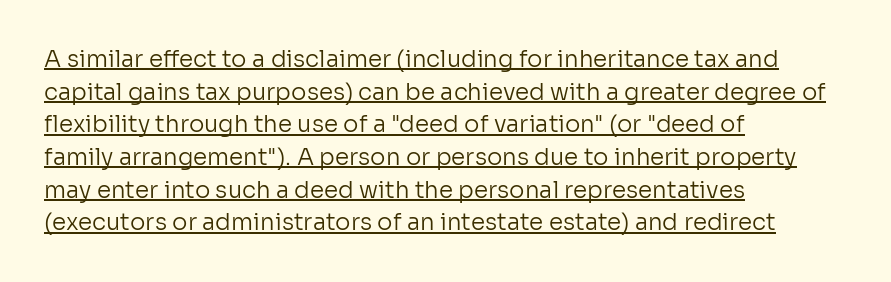
Short and long lines alike share a common starting point at left. A typesetter would call this leading conventional body-copy spacing. Inter-character spacing is left at the font's built-in metrics. Bold? No — there's no thickening of the strokes. The font's upright variant was chosen for this text. The words here are underlined.
